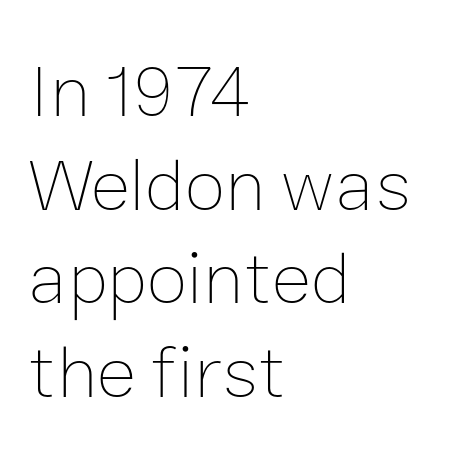
Is the letter spacing exaggerated? No — it looks like the ordinary default. This block has exactly the height ordinary leading produces. Rule under the text: the space is simply empty. Notice how the stems are strictly vertical — no italics here. Spacing verdict: proportional, widths tailored to each character. The setting favours the left margin, as ordinary paragraphs usually do.
